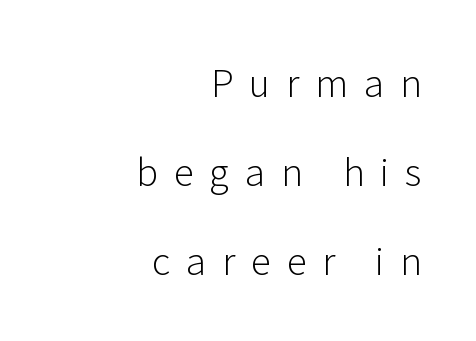
Character widths vary here, with narrow letters taking less room than wide ones. Spacing between characters has been opened up far beyond the box default. Vertical stems look standard width or narrower in stroke. The font's upright variant was chosen for this text.
